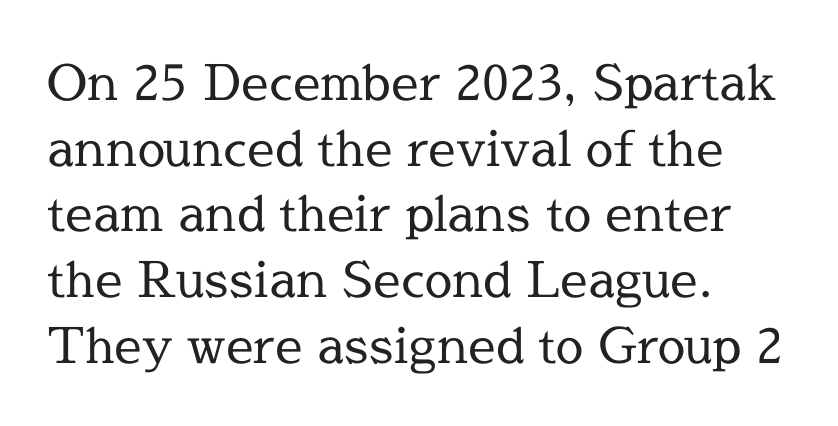
The image shows 49 px regular-weight serif type, upright; set left-aligned, normal line spacing (1.34x), normal letter spacing, not underlined; a medium x-height.
